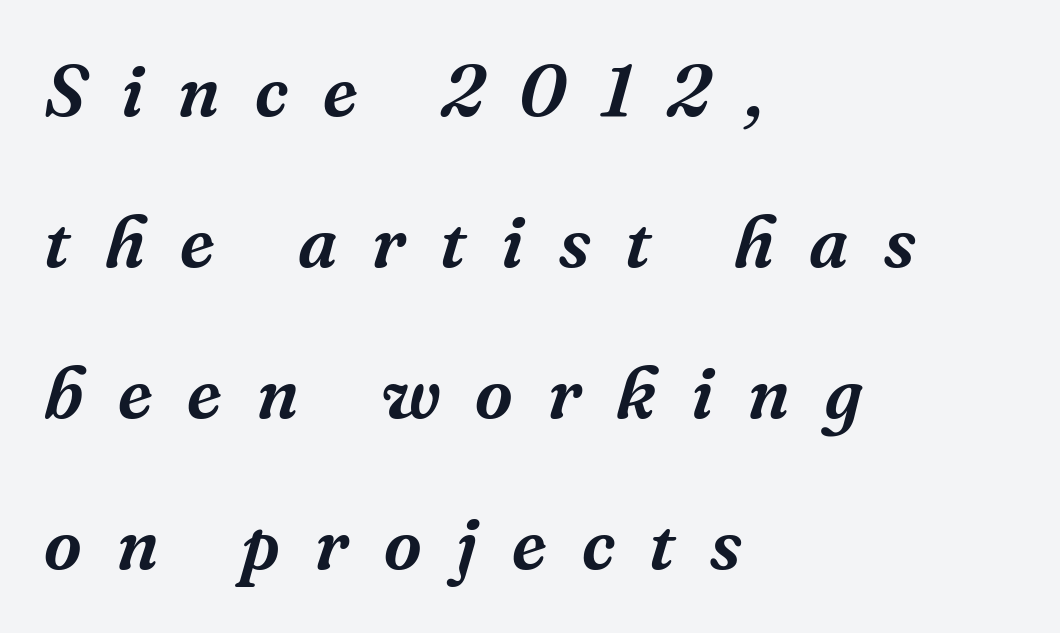
Q: Is the text italic (slanted)? A: Yes, it leans right by about 16 degrees.
Q: Is the typeface a serif or a sans-serif typeface? A: Serif.
Q: Is the text underlined? A: No.
Q: How is the paragraph aligned? A: Left-aligned.
Q: Is the spacing between letters normal or unusually wide? A: Unusually wide.
Q: Is the spacing between lines tight, normal or loose? A: Loose.
Q: Width (condensed, normal, or wide)? A: Normal.
Q: Stroke contrast? A: Medium.
Q: x-height? A: Medium.
Q: Monospaced? A: No.
